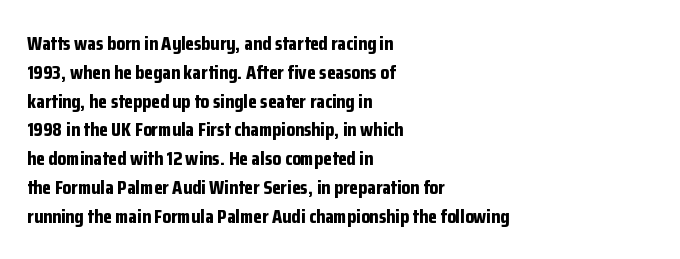
{"italic": "no", "bold": "yes", "underline": "no", "align": "left", "line_spacing": "normal", "line_spacing_ratio": 1.44, "letter_spacing": "normal", "letter_spacing_em": 0.0, "glyph_px": 20}
